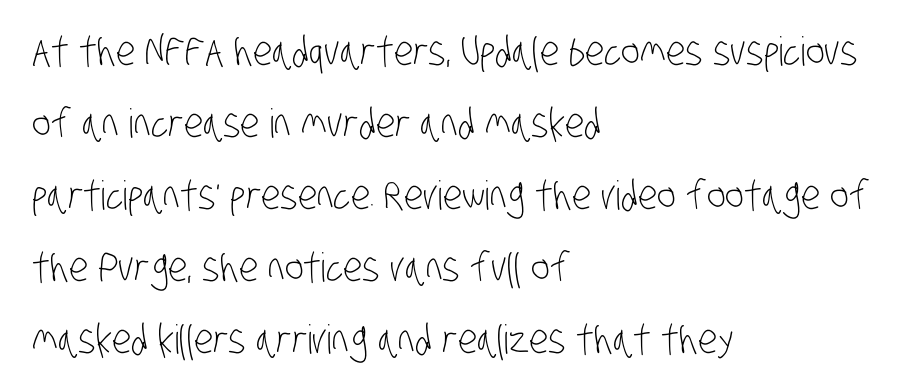
The image shows 40 px light, condensed sans-serif type; set left-aligned, line spacing 1.8x, normal letter spacing, not underlined; low stroke contrast and a large x-height.
